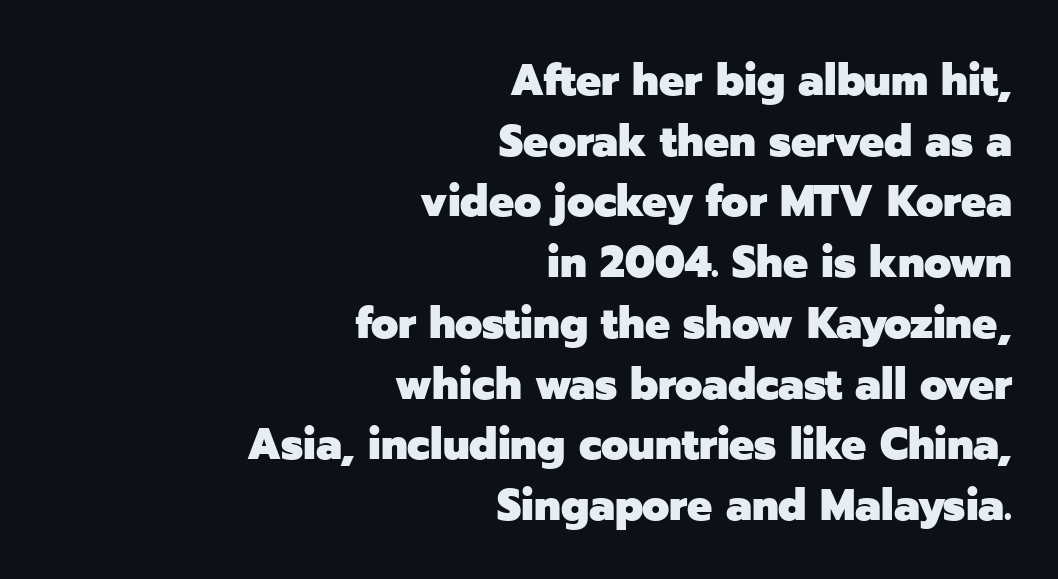
The image shows 44 px heavy sans-serif type, upright; set right-aligned, normal line spacing (1.38x), normal letter spacing, not underlined; low stroke contrast and a medium x-height.
